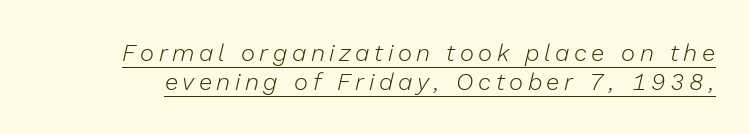
{"italic": "yes", "lean": "right", "slant_degrees": 13, "bold": "no", "underline": "yes", "line_spacing_ratio": 1.22, "glyph_px": 24}
